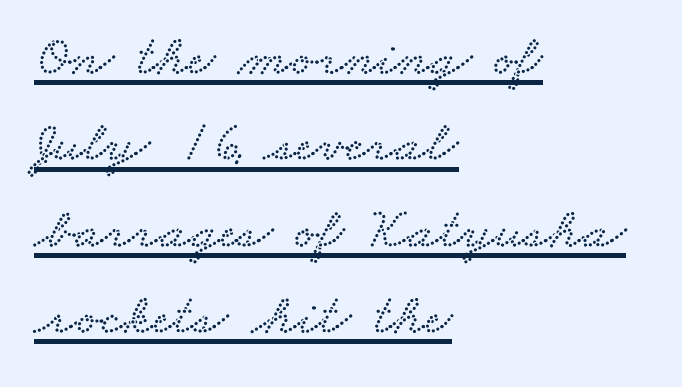
The characters display serif detailing at their extremities. Do the characters align in a grid? No, the font is proportional. Typeset ragged right — the left edge is the straight one. The rendering uses the underline text-decoration.
